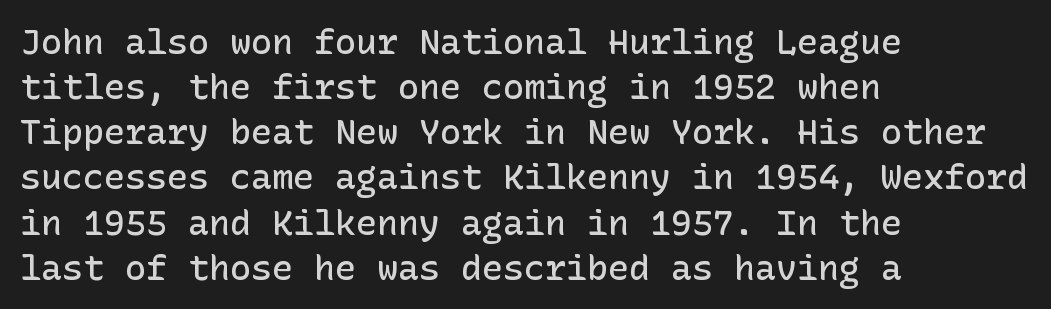
The type is set solid horizontally, with unmodified tracking. The paragraph shown leans on its left margin. The font is running at a semibold setting, under full bold. The strip under each line holds only bare page.
